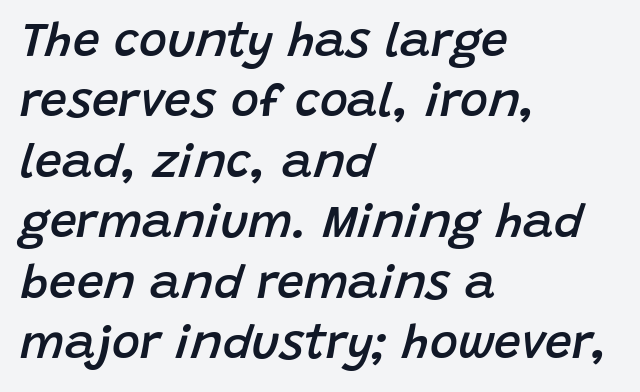
{"italic": "yes", "lean": "right", "slant_degrees": 15, "bold": "semi", "weight": "semibold", "width": "normal", "stroke_contrast": "low", "x_height": "large", "monospaced": "no", "underline": "no", "align": "left", "line_spacing": "normal", "line_spacing_ratio": 1.26, "letter_spacing": "normal", "letter_spacing_em": 0.0, "glyph_px": 48}
